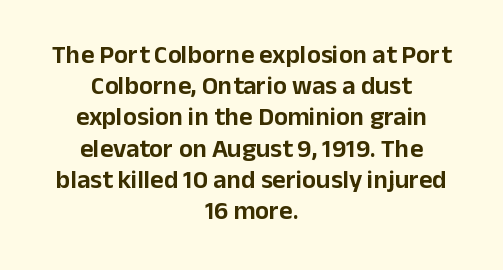
{"italic": "no", "underline": "no", "align": "center", "line_spacing_ratio": 1.2, "letter_spacing": "normal", "letter_spacing_em": 0.0, "glyph_px": 26}
